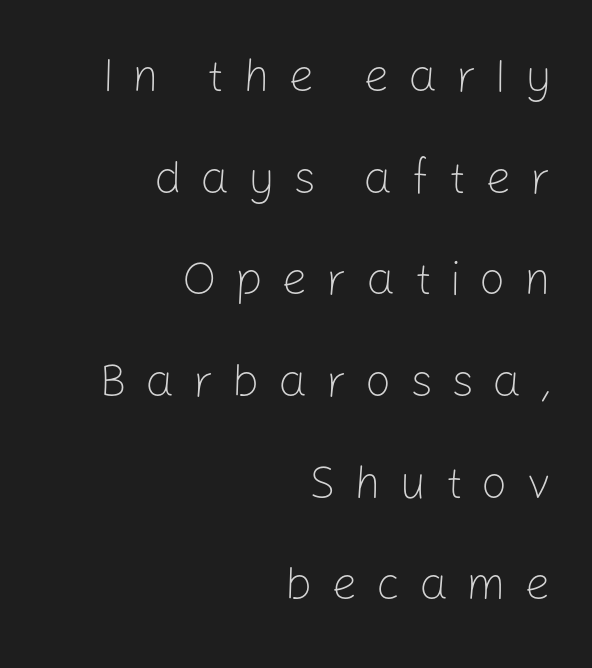
Q: Is the text bold? A: No.
Q: Is the text italic (slanted)? A: No, it is upright.
Q: Is the typeface a serif or a sans-serif typeface? A: Sans-serif.
Q: Is the text underlined? A: No.
Q: How is the paragraph aligned? A: Right-aligned.
Q: Is the spacing between letters normal or unusually wide? A: Unusually wide.
Q: Is the spacing between lines tight, normal or loose? A: Loose.
Q: Width (condensed, normal, or wide)? A: Normal.
Q: Stroke contrast? A: Low.
Q: x-height? A: Medium.
Q: Monospaced? A: No.
